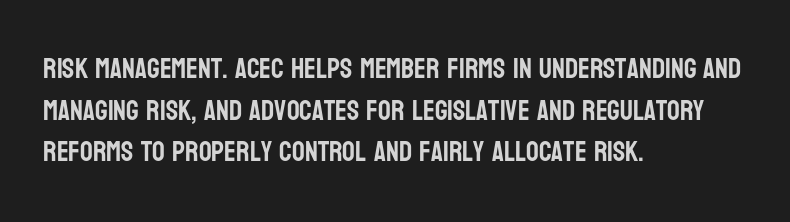
Leading: standard. Rule under the text: the space is simply empty. Where is the straight margin? On the left. Does the type have serifs? No, each stem ends abruptly.
